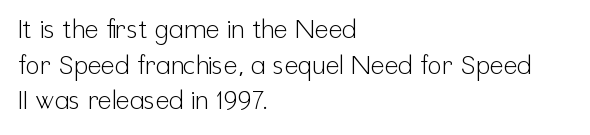
The line texture is even and compact thanks to regular tracking. Honestly, the row spacing looks completely unremarkable. Every row of glyphs begins at an identical x-position on the left. The letters stand straight up with perfectly vertical stems. Stroke thickness stays within the range of a standard reading face or lighter. Unmarked baselines from the first word to the last.
